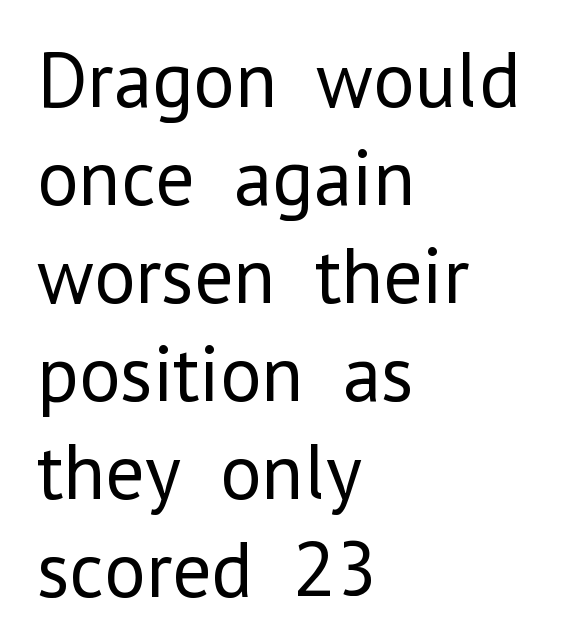
Q: Is the text bold? A: No.
Q: Is the text italic (slanted)? A: No, it is upright.
Q: Is the typeface a serif or a sans-serif typeface? A: Sans-serif.
Q: Is the text underlined? A: No.
Q: How is the paragraph aligned? A: Left-aligned.
Q: Is the spacing between letters normal or unusually wide? A: Normal.
Q: Width (condensed, normal, or wide)? A: Normal.
Q: Stroke contrast? A: Low.
Q: x-height? A: Medium.
Q: Monospaced? A: No.
